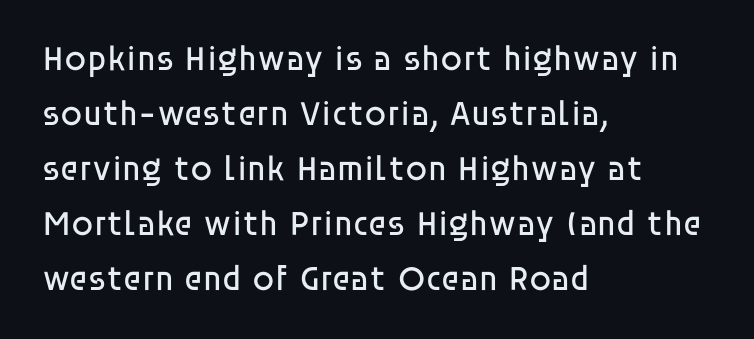
The specimen reads as upright at a glance. Underline: absent. A typesetter would call this zero additional tracking. Which margin do the lines hug? The left one — the right edge is uneven. The strokes carry an ordinary text weight at most.
